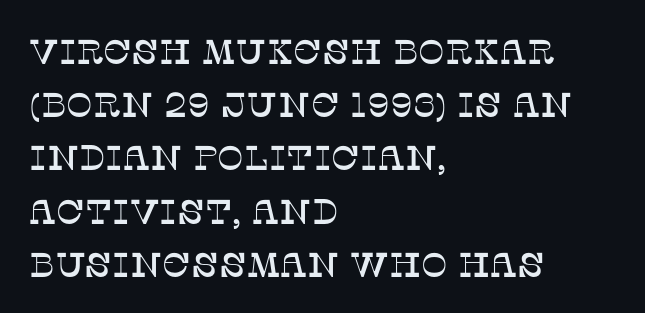
Q: Is the text italic (slanted)? A: No, it is upright.
Q: Is the typeface a serif or a sans-serif typeface? A: Serif.
Q: Is the text underlined? A: No.
Q: How is the paragraph aligned? A: Left-aligned.
Q: Is the spacing between letters normal or unusually wide? A: Normal.
Q: Is the spacing between lines tight, normal or loose? A: Normal.
Q: Width (condensed, normal, or wide)? A: Normal.
Q: Stroke contrast? A: Low.
Q: x-height? A: Large.
Q: Monospaced? A: No.
